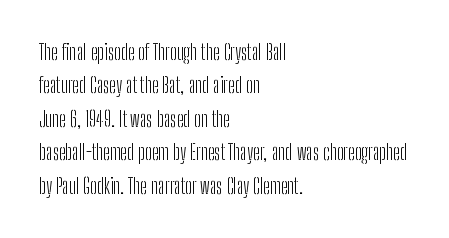
The image shows 21 px text type, upright; set left-aligned, normal line spacing (1.59x), normal letter spacing, not underlined.
